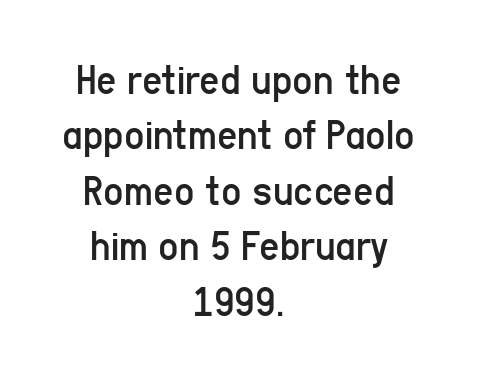
{"serif": "no", "italic": "no", "bold": "no", "weight": "regular", "width": "condensed", "stroke_contrast": "low", "x_height": "medium", "monospaced": "no", "underline": "no", "align": "center", "line_spacing": "normal", "line_spacing_ratio": 1.26, "letter_spacing": "normal", "letter_spacing_em": 0.0, "glyph_px": 44}
